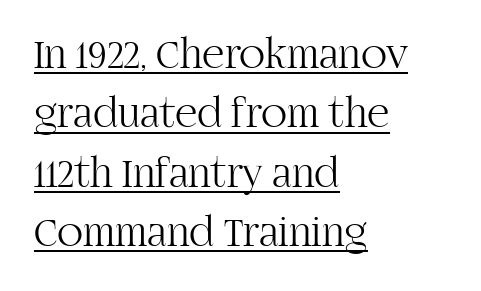
{"serif": "yes", "italic": "no", "bold": "no", "weight": "light", "width": "normal", "stroke_contrast": "high", "x_height": "large", "monospaced": "no", "underline": "yes", "align": "left", "line_spacing": "normal", "line_spacing_ratio": 1.38, "letter_spacing": "normal", "letter_spacing_em": 0.0, "glyph_px": 43}
